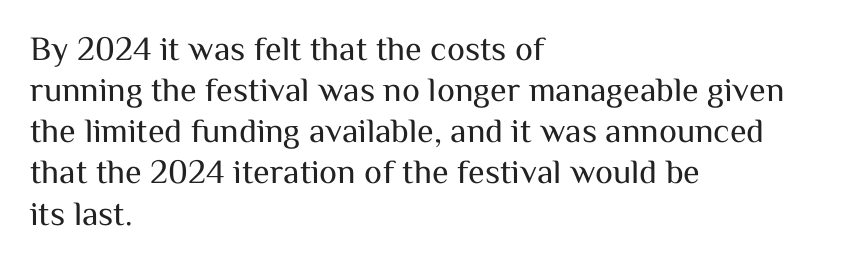
The image shows 34 px regular-weight sans-serif type, upright; set left-aligned, line spacing 1.21x, normal letter spacing, not underlined; medium stroke contrast and a medium x-height.
